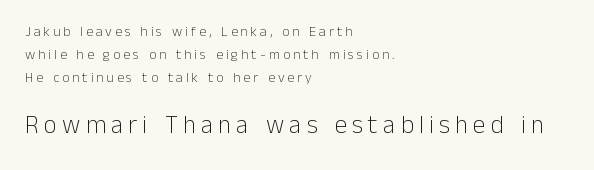
Q: Is the text bold? A: No.
Q: Is the text italic (slanted)? A: No, it is upright.
Q: Is the text underlined? A: No.
Q: How is the paragraph aligned? A: Left-aligned.
Q: Is the spacing between letters normal or unusually wide? A: Unusually wide.
Q: Is the spacing between lines tight, normal or loose? A: Normal.
Q: Which block of text is set in a larger size, the first (top) or the second (bottom)? A: The second (bottom) one.
